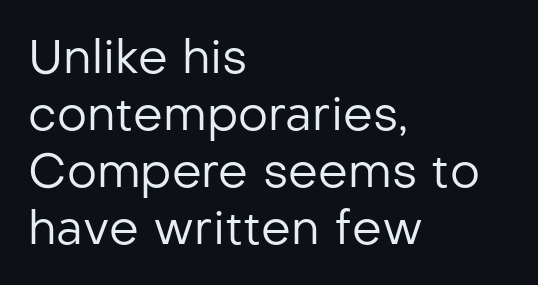
The type family on display is of the sans-serif kind. You could call the tracking neutral — neither tight nor loose. Upright lettering throughout. These lines are rendered in a variable-pitch font.
